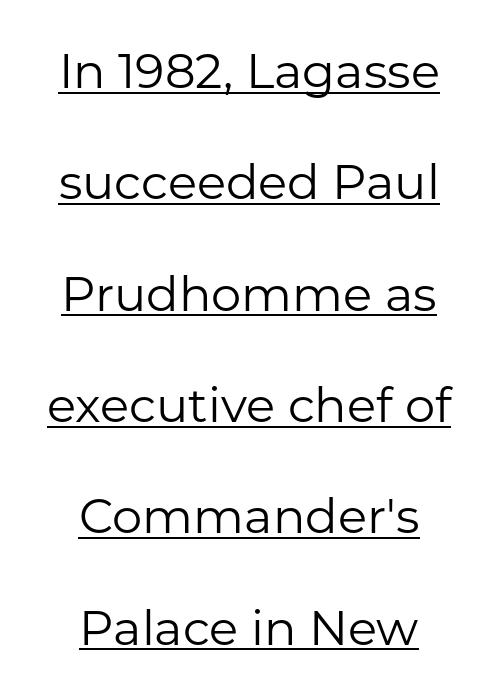
{"serif": "no", "italic": "no", "bold": "no", "weight": "regular", "width": "normal", "stroke_contrast": "low", "x_height": "medium", "monospaced": "no", "underline": "yes", "align": "center", "line_spacing": "loose", "line_spacing_ratio": 2.32, "letter_spacing": "normal", "letter_spacing_em": 0.0, "glyph_px": 48}
